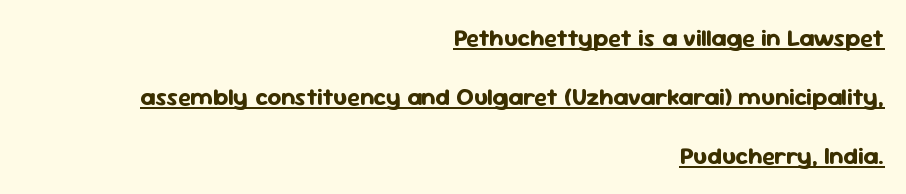
Q: Is the text bold? A: Yes.
Q: Is the text italic (slanted)? A: No, it is upright.
Q: Is the text underlined? A: Yes.
Q: How is the paragraph aligned? A: Right-aligned.
Q: Is the spacing between letters normal or unusually wide? A: Normal.
Q: Is the spacing between lines tight, normal or loose? A: Loose.
